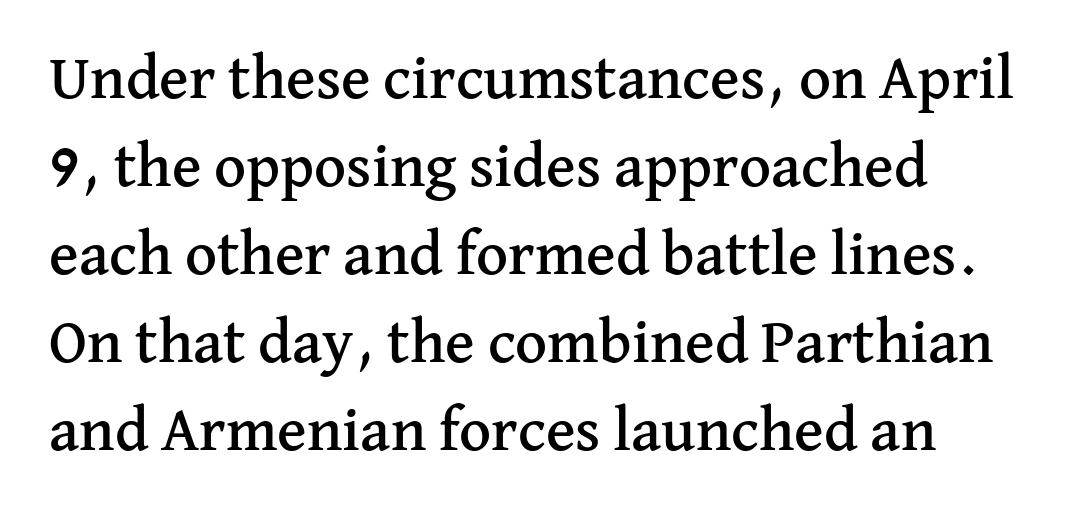
The image shows 62 px serif type, upright; set left-aligned, normal line spacing (1.42x), normal letter spacing, not underlined; medium stroke contrast and a medium x-height.
